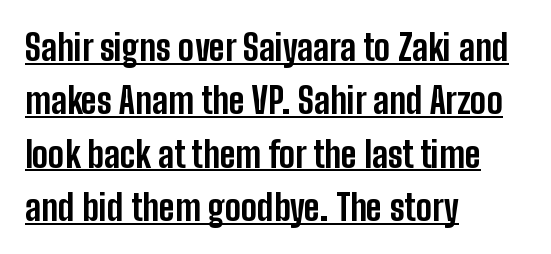
Q: Is the text bold? A: Yes.
Q: Is the text italic (slanted)? A: No, it is upright.
Q: Is the typeface a serif or a sans-serif typeface? A: Sans-serif.
Q: Is the text underlined? A: Yes.
Q: How is the paragraph aligned? A: Left-aligned.
Q: Is the spacing between letters normal or unusually wide? A: Normal.
Q: Is the spacing between lines tight, normal or loose? A: Normal.
Q: Width (condensed, normal, or wide)? A: Condensed.
Q: Stroke contrast? A: Low.
Q: x-height? A: Medium.
Q: Monospaced? A: No.
